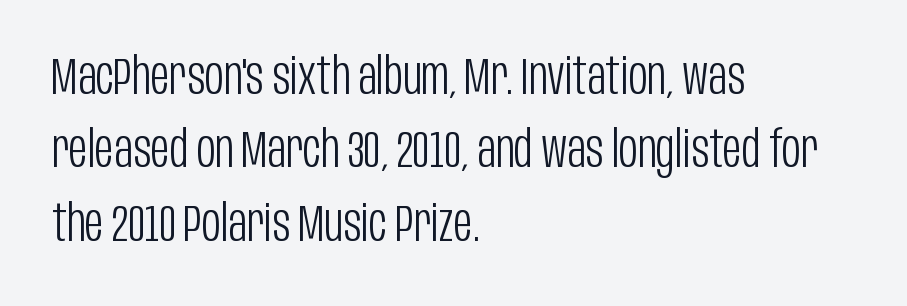
{"serif": "no", "italic": "no", "bold": "no", "weight": "light", "width": "condensed", "stroke_contrast": "low", "x_height": "large", "monospaced": "no", "underline": "no", "align": "left", "line_spacing": "normal", "line_spacing_ratio": 1.41, "letter_spacing": "normal", "letter_spacing_em": 0.0, "glyph_px": 52}
